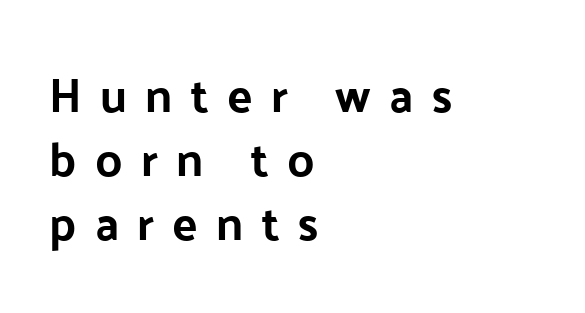
Q: Is the text italic (slanted)? A: No, it is upright.
Q: Is the typeface a serif or a sans-serif typeface? A: Sans-serif.
Q: Is the text underlined? A: No.
Q: How is the paragraph aligned? A: Left-aligned.
Q: Is the spacing between letters normal or unusually wide? A: Unusually wide.
Q: Is the spacing between lines tight, normal or loose? A: Normal.
Q: Width (condensed, normal, or wide)? A: Normal.
Q: Stroke contrast? A: Low.
Q: x-height? A: Medium.
Q: Monospaced? A: No.
